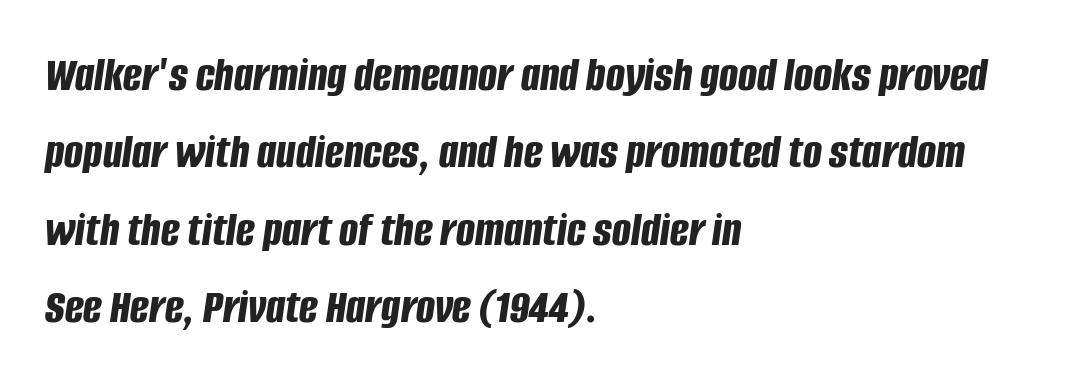
This is oblique type, the kind used for emphasis or titles. The ragged edge is on the right, which tells us the setting is flush left. The specimen omits any rule beneath the text block's lines. Reading down the column, the eye jumps a familiar distance to each next line. In terms of letterspacing, this is plain default setting.
